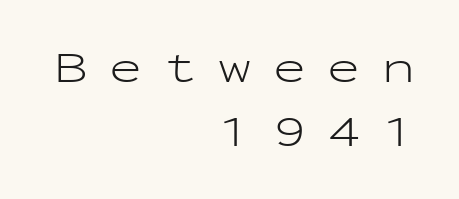
{"serif": "no", "italic": "no", "bold": "no", "weight": "light", "width": "wide", "stroke_contrast": "low", "x_height": "medium", "monospaced": "yes", "underline": "no", "align": "right", "line_spacing": "normal", "line_spacing_ratio": 1.45, "letter_spacing": "wide", "letter_spacing_em": 0.49, "glyph_px": 44}
